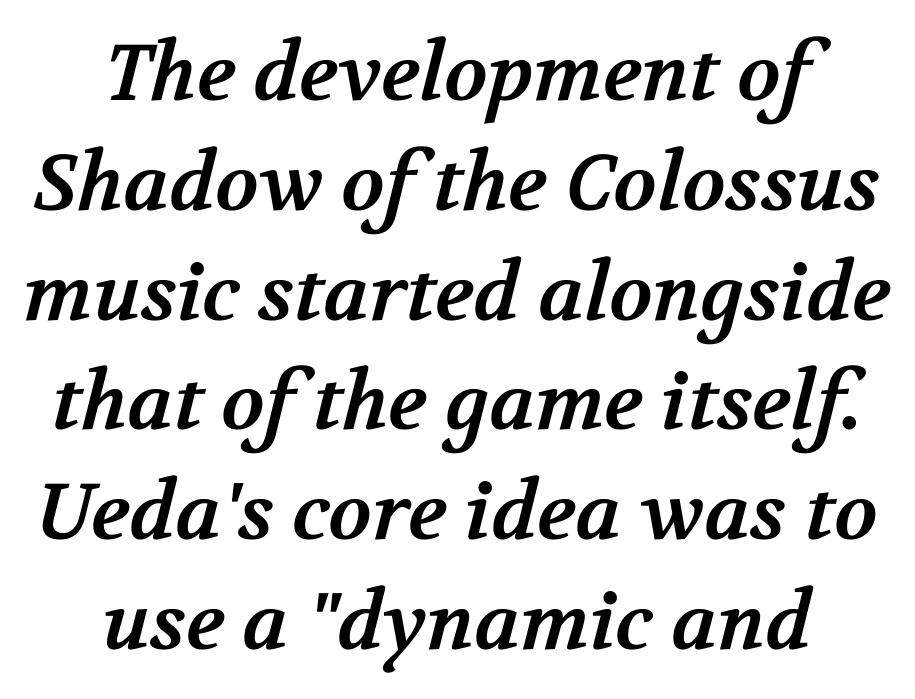
Q: Is the text bold? A: Yes.
Q: Is the typeface a serif or a sans-serif typeface? A: Serif.
Q: Is the text underlined? A: No.
Q: How is the paragraph aligned? A: Centered.
Q: Is the spacing between letters normal or unusually wide? A: Normal.
Q: Is the spacing between lines tight, normal or loose? A: Normal.
Q: Width (condensed, normal, or wide)? A: Normal.
Q: Stroke contrast? A: Medium.
Q: x-height? A: Medium.
Q: Monospaced? A: No.
